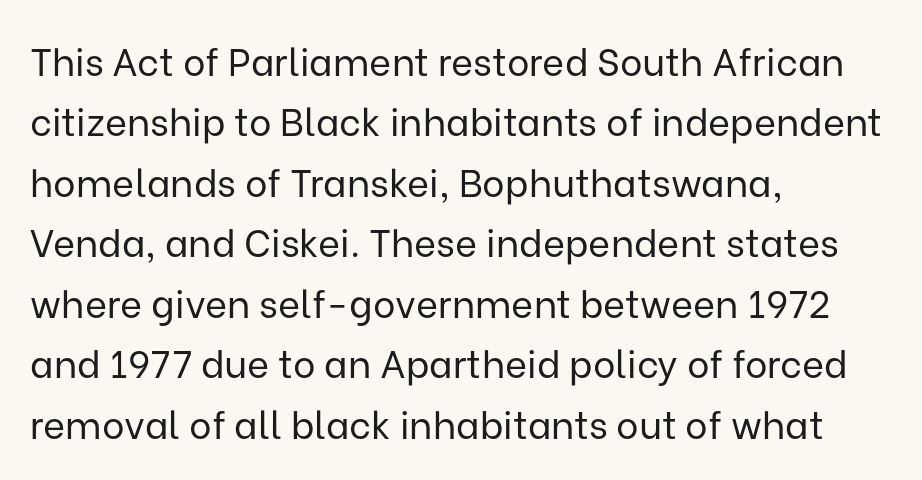
Q: Is the text bold? A: No.
Q: Is the text italic (slanted)? A: No, it is upright.
Q: Is the typeface a serif or a sans-serif typeface? A: Sans-serif.
Q: Is the text underlined? A: No.
Q: How is the paragraph aligned? A: Left-aligned.
Q: Is the spacing between letters normal or unusually wide? A: Normal.
Q: Is the spacing between lines tight, normal or loose? A: Normal.
Q: Width (condensed, normal, or wide)? A: Normal.
Q: Stroke contrast? A: Low.
Q: x-height? A: Medium.
Q: Monospaced? A: No.
